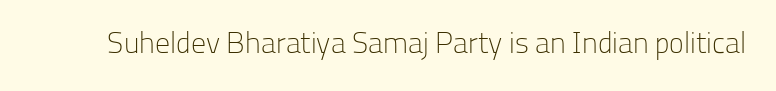
The image shows 30 px light sans-serif type, upright; set normal letter spacing, not underlined; low stroke contrast and a medium x-height.
